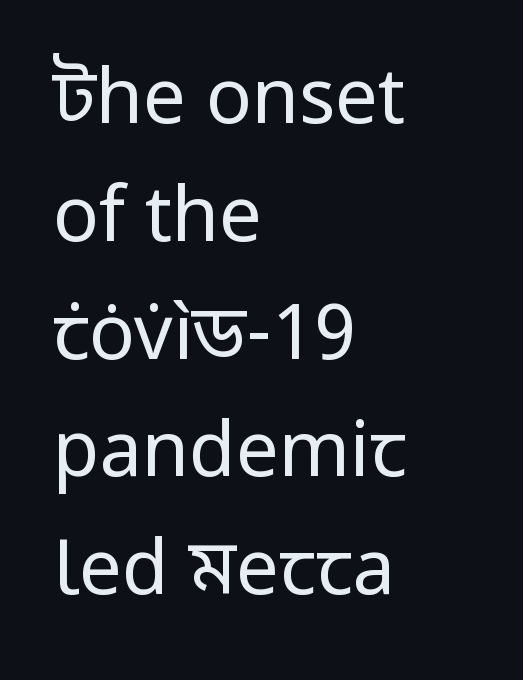
Q: Is the text bold? A: No.
Q: Is the text italic (slanted)? A: No, it is upright.
Q: Is the typeface a serif or a sans-serif typeface? A: Sans-serif.
Q: Is the text underlined? A: No.
Q: How is the paragraph aligned? A: Left-aligned.
Q: Is the spacing between letters normal or unusually wide? A: Normal.
Q: Is the spacing between lines tight, normal or loose? A: Normal.
Q: Width (condensed, normal, or wide)? A: Normal.
Q: Stroke contrast? A: Low.
Q: x-height? A: Medium.
Q: Monospaced? A: No.
